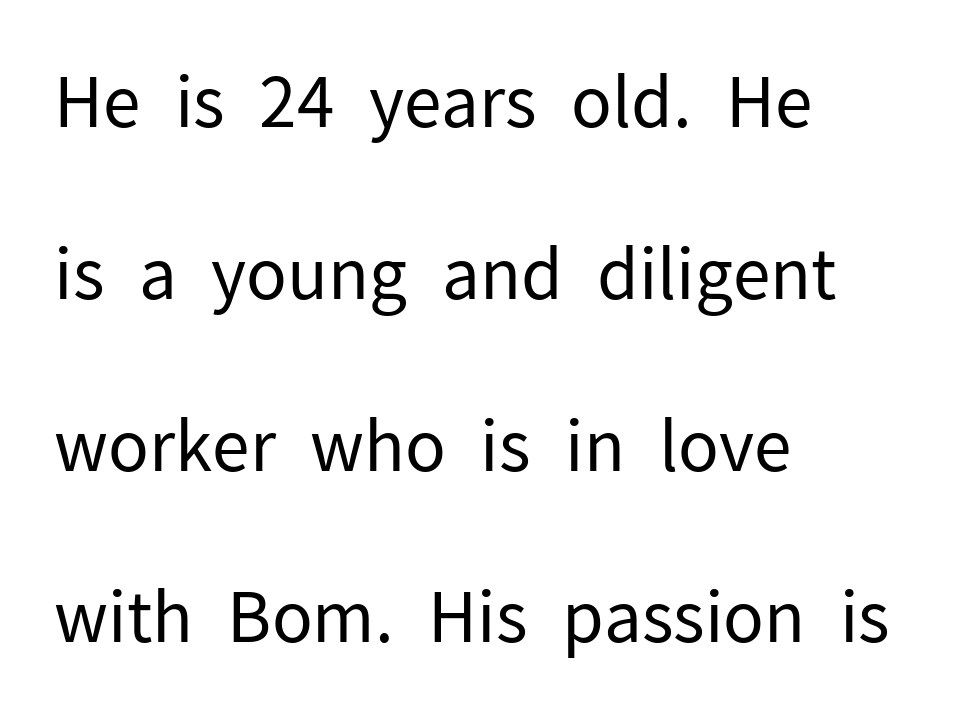
The image shows 69 px regular-weight sans-serif type, upright; set left-aligned, loose line spacing (2.49x), normal letter spacing, not underlined; low stroke contrast and a medium x-height.
